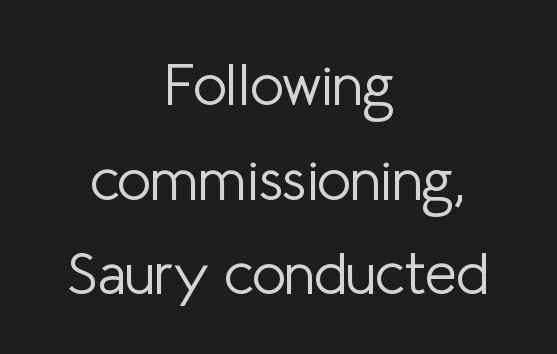
Is there any slant? The stems are plumb. Between one letter and the next there's only the usual sliver of space. Bold? No — there's no thickening of the strokes. Rows of type keep a routine distance in the vertical direction. Think of a printed novel: that variable character pitch is what you see here. Font category for this specimen: sans-serif.
